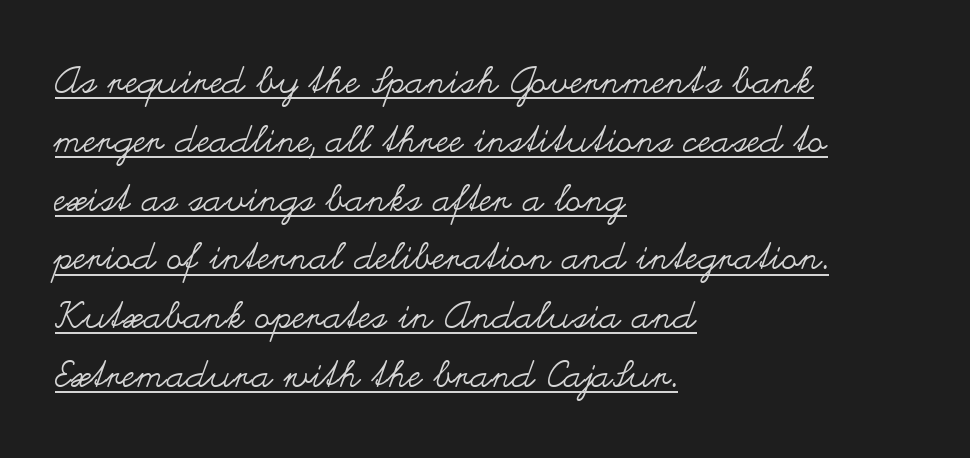
These lines are rendered in a variable-pitch font. Short and long lines alike share a common starting point at left. Between one letter and the next there's only the usual sliver of space. Students, observe: this is what conventionally led text looks like. The strokes are not fattened; the text isn't bold.
